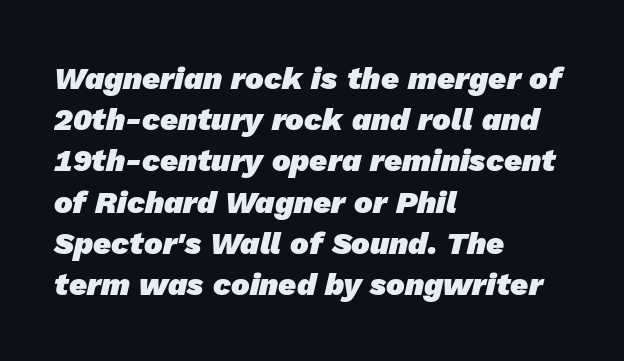
The image shows 31 px heavy sans-serif type; set left-aligned, normal line spacing (1.33x), normal letter spacing, not underlined; low stroke contrast and a medium x-height.
